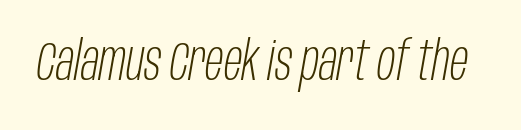
The image shows 54 px light, condensed type, italic (leaning right); set normal letter spacing, not underlined; low stroke contrast and a large x-height.
